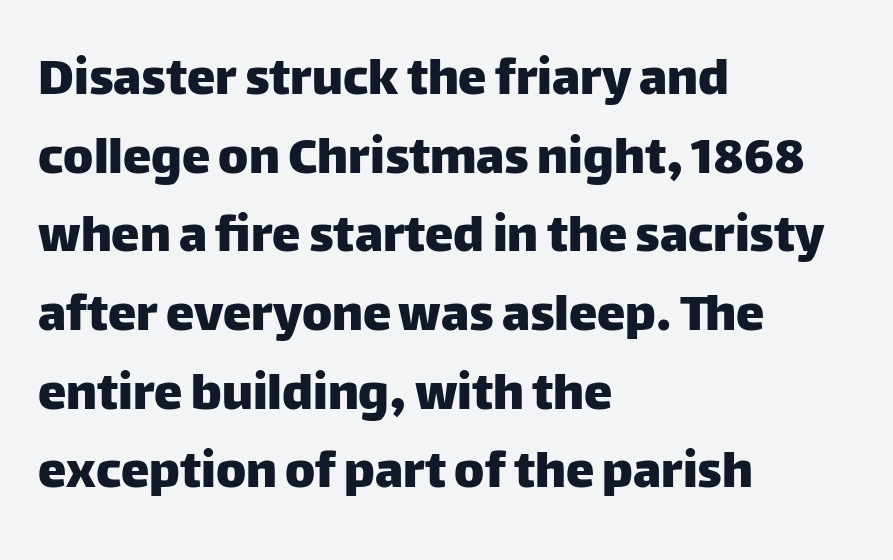
{"serif": "no", "italic": "no", "width": "normal", "stroke_contrast": "low", "x_height": "large", "monospaced": "no", "underline": "no", "align": "left", "line_spacing": "normal", "line_spacing_ratio": 1.38, "letter_spacing": "normal", "letter_spacing_em": 0.0, "glyph_px": 57}
